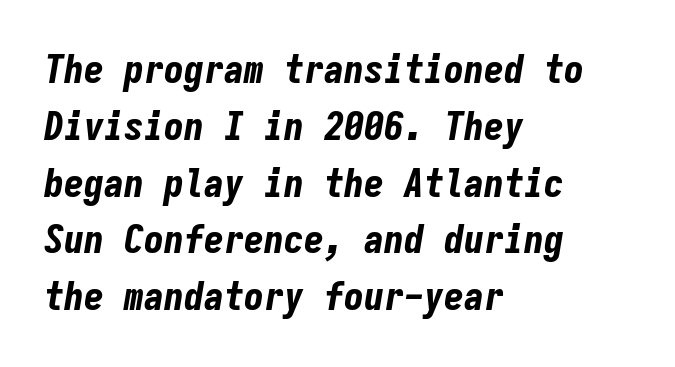
The image shows 40 px bold, condensed type, italic (leaning right), monospaced; set left-aligned, normal line spacing (1.42x), normal letter spacing, not underlined; low stroke contrast and a medium x-height.
